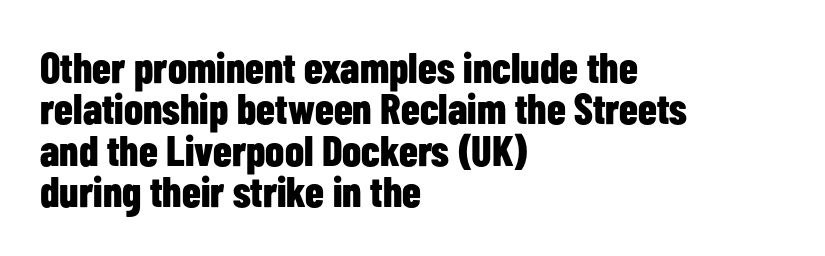
Q: Is the text bold? A: Yes.
Q: Is the text italic (slanted)? A: No, it is upright.
Q: Is the typeface a serif or a sans-serif typeface? A: Sans-serif.
Q: Is the text underlined? A: No.
Q: How is the paragraph aligned? A: Left-aligned.
Q: Is the spacing between letters normal or unusually wide? A: Normal.
Q: Is the spacing between lines tight, normal or loose? A: Tight.
Q: Width (condensed, normal, or wide)? A: Condensed.
Q: Stroke contrast? A: Low.
Q: x-height? A: Medium.
Q: Monospaced? A: No.
